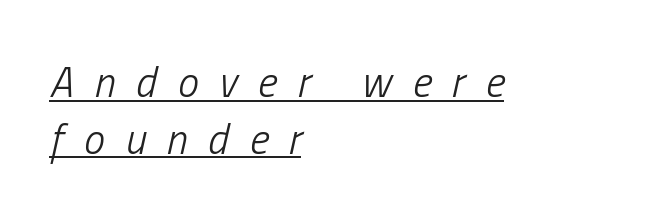
The image shows 42 px light, condensed type, italic (leaning right); set left-aligned, normal line spacing (1.35x), unusually wide letter spacing (+0.49 em), underlined; low stroke contrast and a medium x-height.
